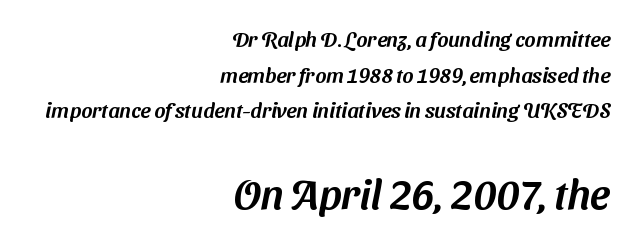
The font family rendered here belongs to the sans-serif group. The space directly below the letters is spotless. If you squint, the bottom block still reads clearly — it's the larger of the two. The space between consecutive lines is moderate. Is this a fixed-width face? No — the glyphs have proportional, varying widths.
